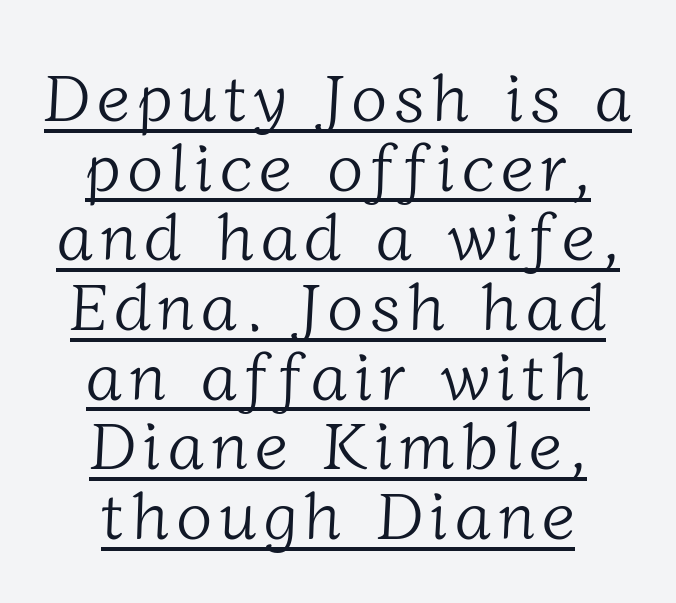
Character widths vary here, with narrow letters taking less room than wide ones. In terms of leading, this rendering errs on the cramped side. The lines are quadded center. Weight class: somewhere from thin through regular.
